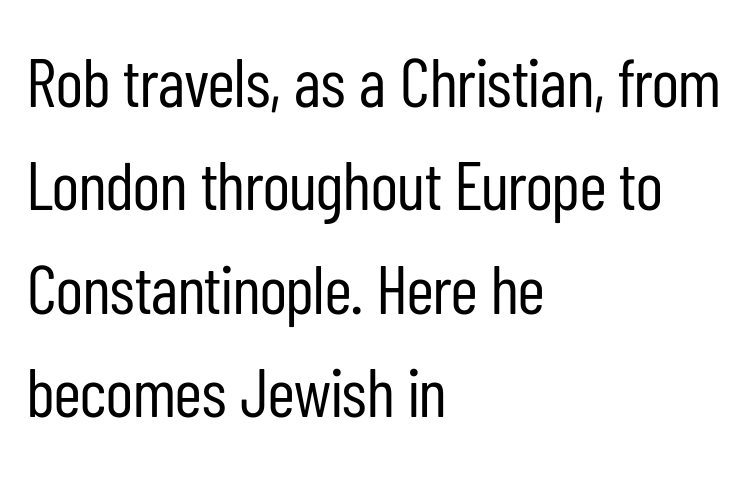
{"serif": "no", "italic": "no", "bold": "no", "weight": "regular", "width": "condensed", "stroke_contrast": "low", "x_height": "medium", "monospaced": "no", "underline": "no", "align": "left", "line_spacing": "normal", "line_spacing_ratio": 1.52, "letter_spacing": "normal", "letter_spacing_em": 0.0, "glyph_px": 68}
